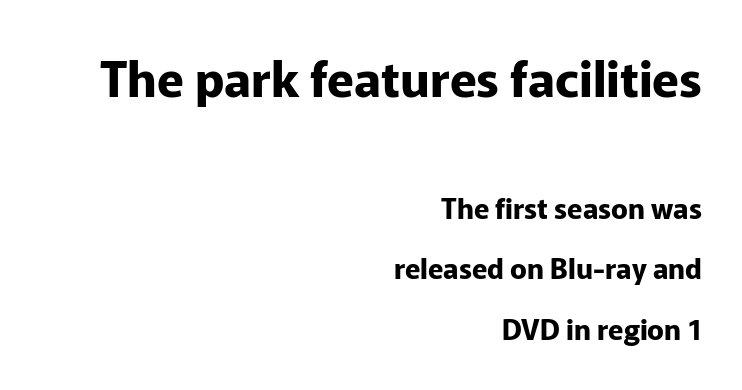
The image shows 49 px bold sans-serif type, upright; set right-aligned, loose line spacing (2.17x), normal letter spacing, not underlined; the first (top) block is 1.75x larger; low stroke contrast and a medium x-height.
